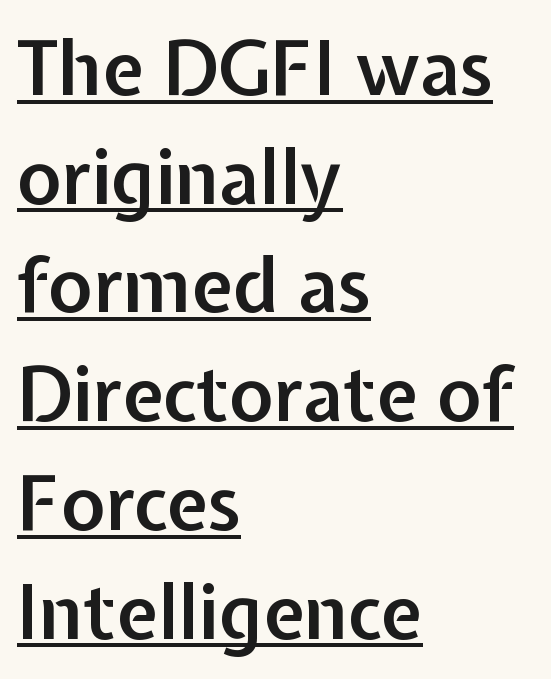
{"serif": "no", "italic": "no", "bold": "semi", "weight": "semibold", "width": "normal", "stroke_contrast": "low", "x_height": "medium", "monospaced": "no", "underline": "yes", "align": "left", "line_spacing": "normal", "line_spacing_ratio": 1.45, "letter_spacing": "normal", "letter_spacing_em": 0.0, "glyph_px": 75}
